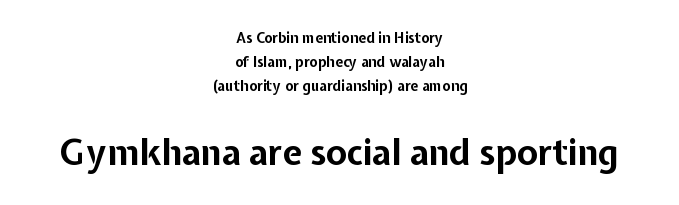
Q: Is the text bold? A: Yes.
Q: Is the text italic (slanted)? A: No, it is upright.
Q: Is the typeface a serif or a sans-serif typeface? A: Sans-serif.
Q: Is the text underlined? A: No.
Q: How is the paragraph aligned? A: Centered.
Q: Is the spacing between letters normal or unusually wide? A: Normal.
Q: Which block of text is set in a larger size, the first (top) or the second (bottom)? A: The second (bottom) one.
Q: Width (condensed, normal, or wide)? A: Normal.
Q: Stroke contrast? A: Low.
Q: x-height? A: Medium.
Q: Monospaced? A: No.
